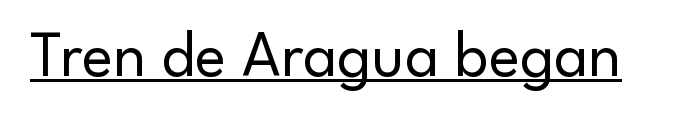
Q: Is the text bold? A: No.
Q: Is the text italic (slanted)? A: No, it is upright.
Q: Is the typeface a serif or a sans-serif typeface? A: Sans-serif.
Q: Is the text underlined? A: Yes.
Q: Is the spacing between letters normal or unusually wide? A: Normal.
Q: Width (condensed, normal, or wide)? A: Normal.
Q: Stroke contrast? A: Low.
Q: x-height? A: Small.
Q: Monospaced? A: No.
